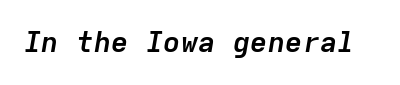
{"italic": "yes", "lean": "right", "slant_degrees": 9, "bold": "yes", "weight": "semibold", "width": "normal", "stroke_contrast": "low", "x_height": "medium", "monospaced": "yes", "underline": "no", "letter_spacing": "normal", "letter_spacing_em": 0.0, "glyph_px": 29}
